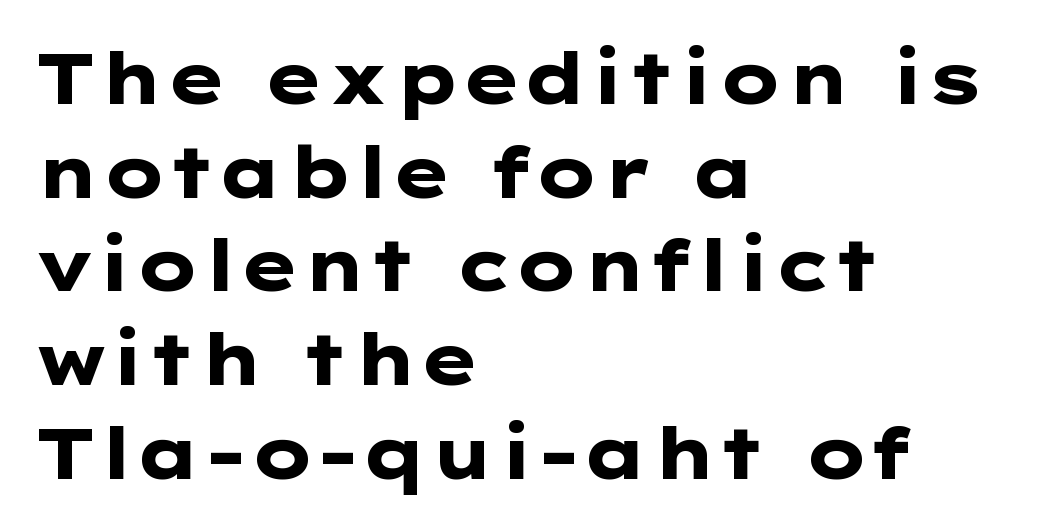
The glyphs are unaccompanied by any horizontal stroke below them. The type sits square on the baseline with zero lean. Which margin do the lines hug? The left one — the right edge is uneven. Serif or sans? Sans — the stroke terminals are bare. The passage shown is emphatically bold. A normal amount of white space separates one row of letters from the next.
